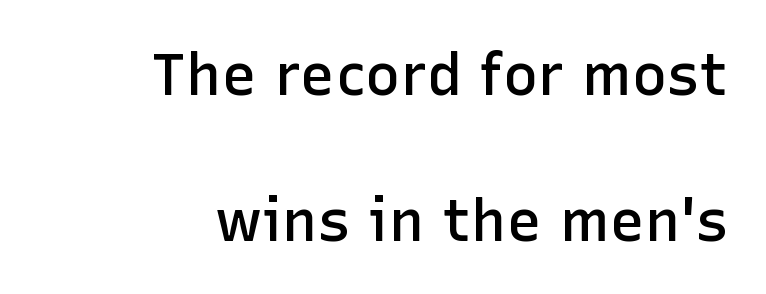
The image shows 59 px semibold sans-serif type, upright; set right-aligned, loose line spacing (2.47x), normal letter spacing, not underlined; low stroke contrast and a medium x-height.
